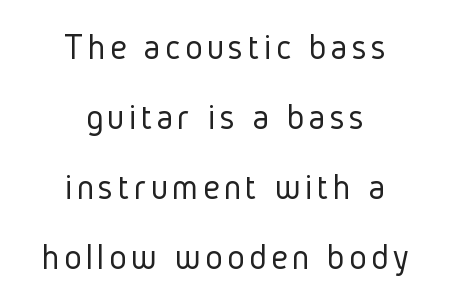
{"serif": "no", "italic": "no", "bold": "no", "weight": "light", "width": "condensed", "stroke_contrast": "low", "x_height": "medium", "monospaced": "no", "underline": "no", "align": "center", "line_spacing_ratio": 1.89, "glyph_px": 37}
